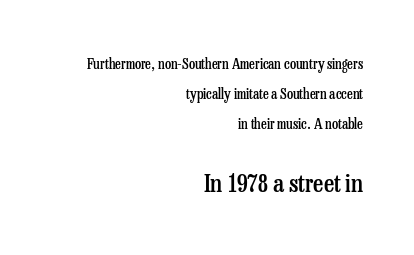
You could call the tracking neutral — neither tight nor loose. This is roman type, the default non-slanted kind. This sample trades compactness for vertical openness between lines. Reading down the block, your eye finds every line finishing at a fixed right position. Firm but not heavy-handed strokes: this text is semibold.
